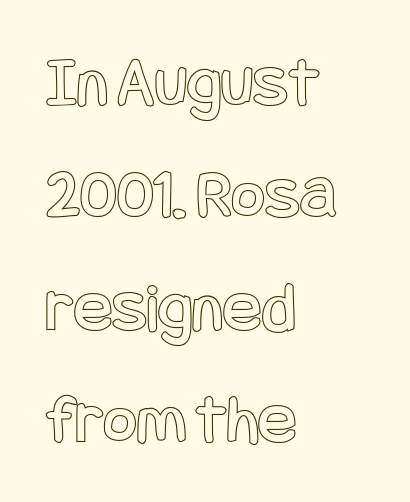
The image shows 72 px condensed type, upright; set left-aligned, normal line spacing (1.56x), normal letter spacing, not underlined; a large x-height.
